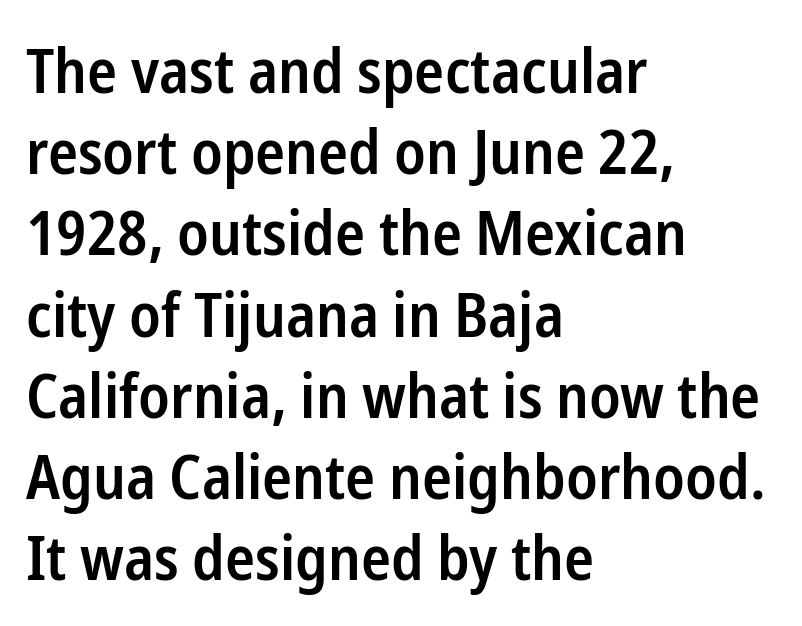
The image shows 62 px semibold, condensed sans-serif type, upright; set left-aligned, normal line spacing (1.31x), normal letter spacing, not underlined; low stroke contrast and a medium x-height.
